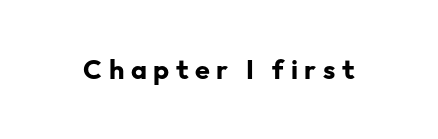
Q: Is the text bold? A: Yes.
Q: Is the text italic (slanted)? A: No, it is upright.
Q: Is the text underlined? A: No.
Q: Is the spacing between letters normal or unusually wide? A: Unusually wide.
